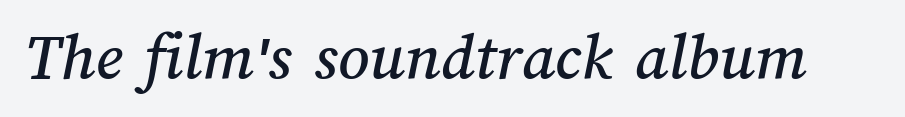
Honestly, there is no underline to notice here at all. Tracking here is standard; glyphs follow each other at the usual distance. Note the varied advance widths — an 'i' is clearly narrower than an 'm'.
